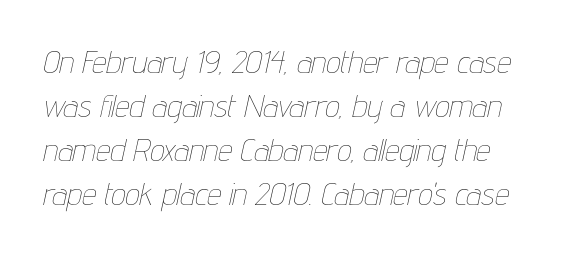
Q: Is the text bold? A: No.
Q: Is the text italic (slanted)? A: Yes, it leans right by about 12 degrees.
Q: Is the text underlined? A: No.
Q: Is the spacing between letters normal or unusually wide? A: Normal.
Q: Is the spacing between lines tight, normal or loose? A: Normal.
Q: Width (condensed, normal, or wide)? A: Condensed.
Q: Stroke contrast? A: Low.
Q: x-height? A: Medium.
Q: Monospaced? A: No.
